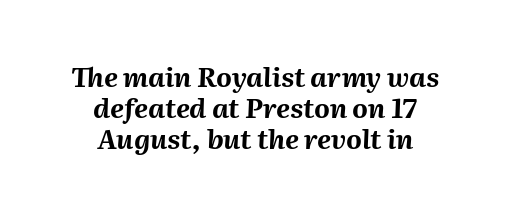
{"italic": "yes", "lean": "right", "slant_degrees": 2, "bold": "yes", "underline": "no", "align": "center", "line_spacing": "tight", "line_spacing_ratio": 1.15, "letter_spacing": "normal", "letter_spacing_em": 0.0, "glyph_px": 27}
